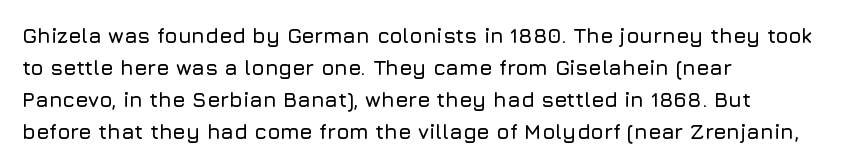
Layout note: lines flush left. The string is rendered with underlining switched off. The line texture is even and compact thanks to regular tracking. A roman cut, with each character standing at attention. The space between consecutive lines is moderate.
